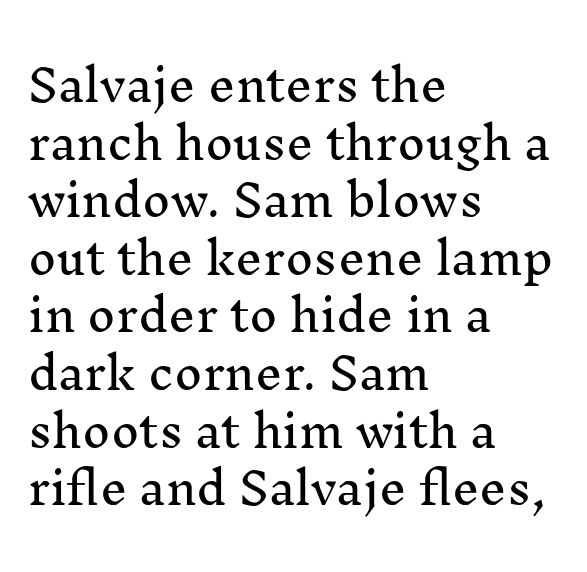
Students, note that the glyphs here touch the page at normal intervals. The space between consecutive lines is moderate. Has an underline been added? It has not. The font's upright variant was chosen for this text. Does the copy run flush right? No — it runs flush left.
